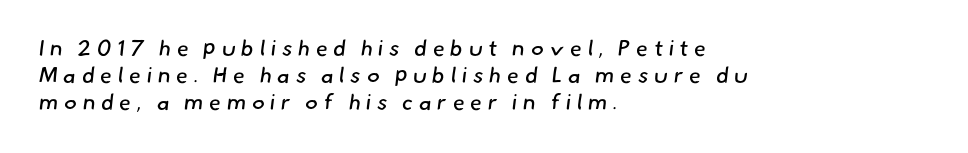
The image shows 22 px text type; set left-aligned, line spacing 1.22x, unusually wide letter spacing (+0.25 em), not underlined.
